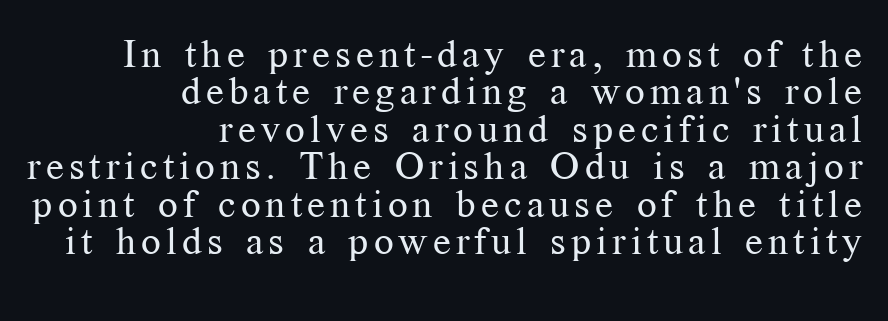
The image shows 39 px regular-weight serif type, upright; set right-aligned, tight line spacing (0.96x), not underlined; medium stroke contrast and a medium x-height.
